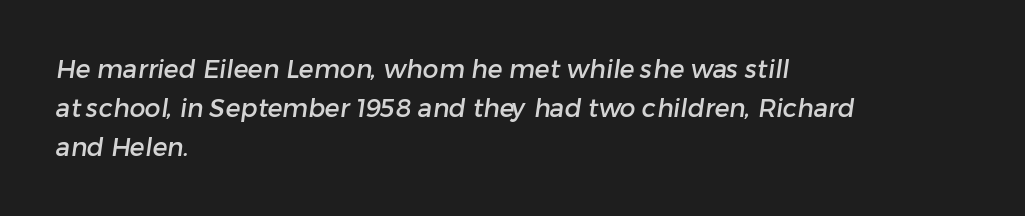
The image shows 25 px text type; set left-aligned, normal line spacing (1.56x), normal letter spacing, not underlined.
